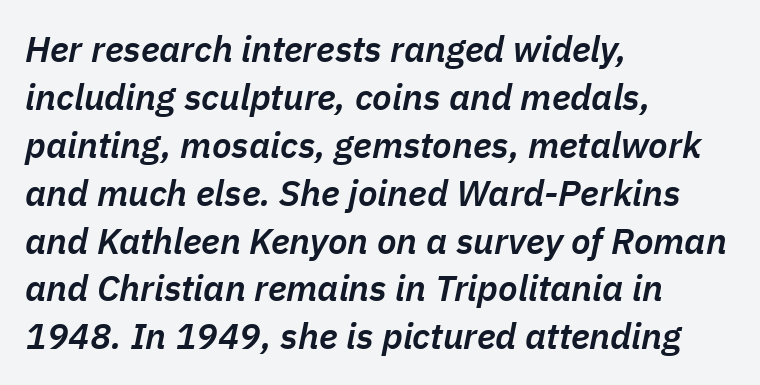
The image shows 36 px semibold type, italic (leaning right); set left-aligned, normal line spacing (1.33x), normal letter spacing, not underlined; low stroke contrast and a medium x-height.
